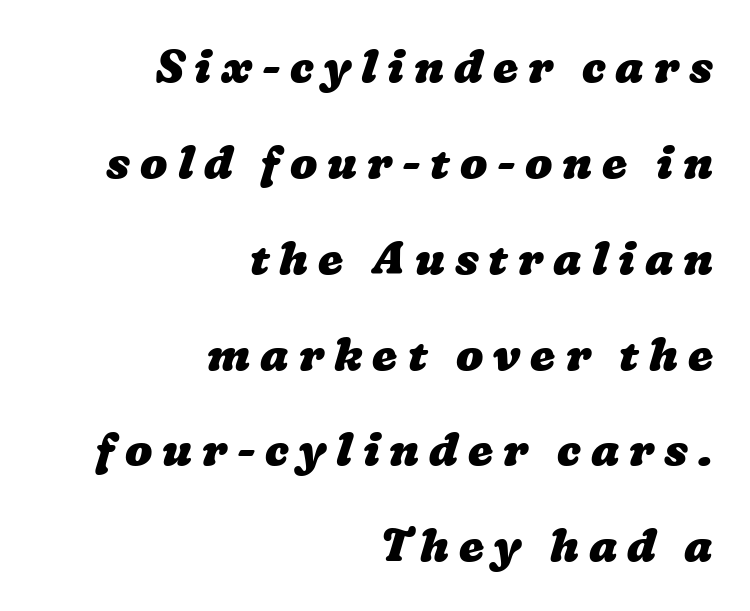
Q: Is the text bold? A: Yes.
Q: Is the text underlined? A: No.
Q: How is the paragraph aligned? A: Right-aligned.
Q: Is the spacing between letters normal or unusually wide? A: Unusually wide.
Q: Is the spacing between lines tight, normal or loose? A: Loose.
Q: Width (condensed, normal, or wide)? A: Wide.
Q: Stroke contrast? A: Low.
Q: x-height? A: Medium.
Q: Monospaced? A: No.
